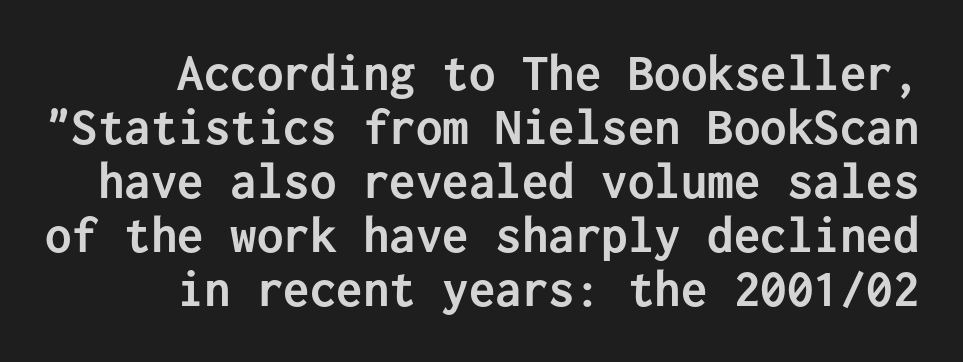
The line texture is even and compact thanks to regular tracking. Every character here occupies the same horizontal width, giving the sample a typewriter-like rhythm. Every character sits straight up, as roman type does. These lines stack with their right ends in a neat column. Check where the strokes stop: nothing finishes them off — pure sans.
